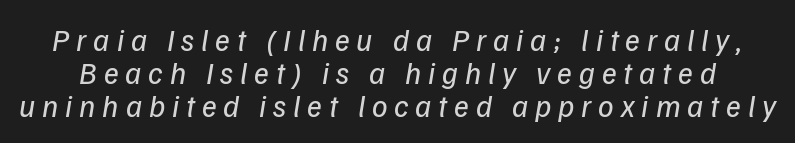
Q: Is the text bold? A: No.
Q: Is the text italic (slanted)? A: Yes, it leans right by about 9 degrees.
Q: Is the text underlined? A: No.
Q: Is the spacing between letters normal or unusually wide? A: Unusually wide.
Q: Is the spacing between lines tight, normal or loose? A: Tight.
Q: Width (condensed, normal, or wide)? A: Normal.
Q: Stroke contrast? A: Low.
Q: x-height? A: Medium.
Q: Monospaced? A: No.
